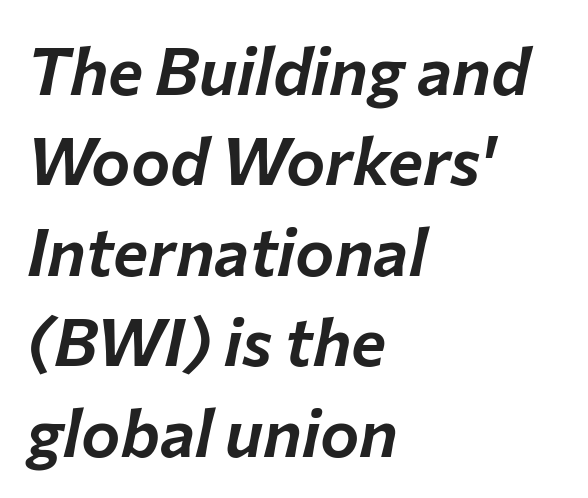
The image shows 66 px text type, italic (leaning right); set left-aligned, normal line spacing (1.37x), normal letter spacing, not underlined; low stroke contrast and a medium x-height.
